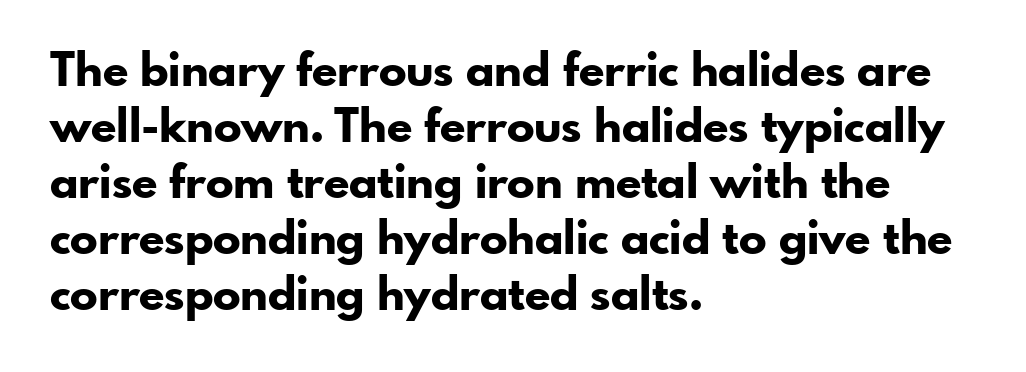
The image shows 46 px bold sans-serif type, upright; set left-aligned, line spacing 1.22x, normal letter spacing, not underlined; low stroke contrast and a small x-height.
